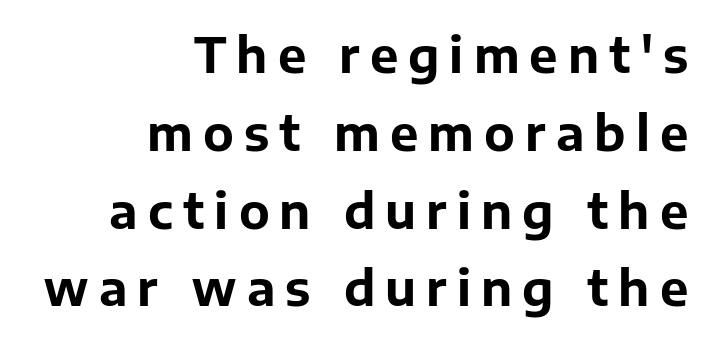
The image shows 48 px bold sans-serif type, upright; set right-aligned, normal line spacing (1.62x), unusually wide letter spacing (+0.21 em), not underlined; low stroke contrast and a medium x-height.
